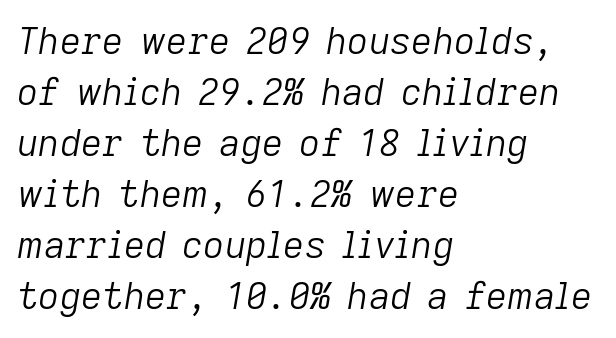
The image shows 37 px light type, italic (leaning right); set left-aligned, normal line spacing (1.38x), normal letter spacing, not underlined; low stroke contrast and a medium x-height.
